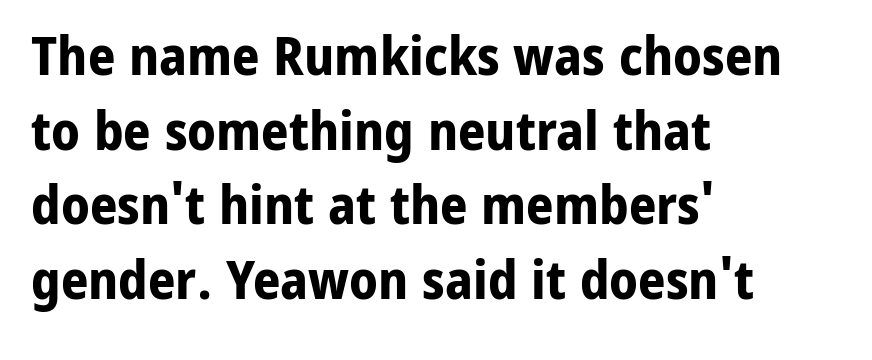
The image shows 54 px bold sans-serif type, upright; set left-aligned, normal line spacing (1.38x), normal letter spacing, not underlined; low stroke contrast and a medium x-height.
